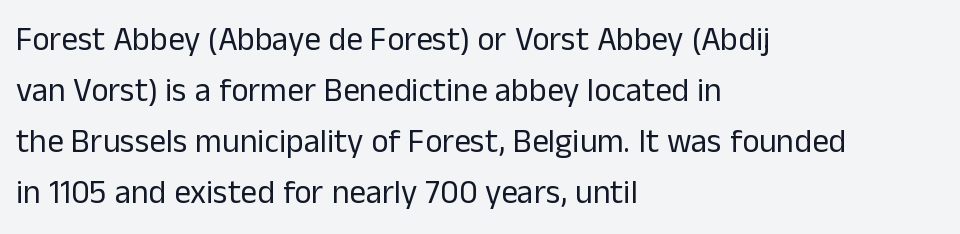
The lines sit at an ordinary, default distance from one another. The strip under each line holds only bare page. The type sits square on the baseline with zero lean. The typeface chosen for these lines omits serifs. The paragraph shown leans on its left margin. You could call the tracking neutral — neither tight nor loose.
